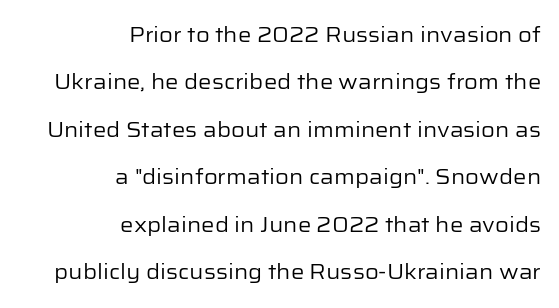
Clear beneath every line of the passage. Vertical strokes here are truly vertical. Words appear dense and cohesive because spacing is normal. Leftover space on each line is placed entirely before the opening word. The weight tops out at a normal text grade. The line-height multiplier appears high, well above default.
